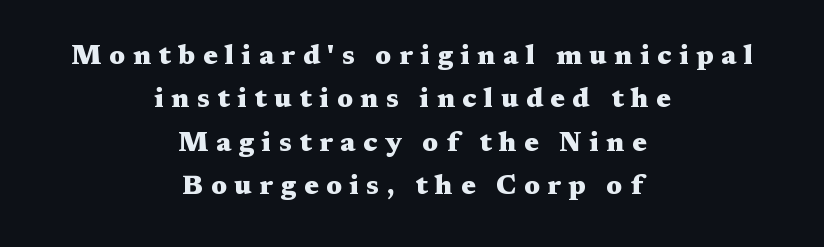
{"italic": "no", "bold": "yes", "underline": "no", "align": "center", "line_spacing": "normal", "line_spacing_ratio": 1.61, "letter_spacing": "wide", "letter_spacing_em": 0.28, "glyph_px": 27}
